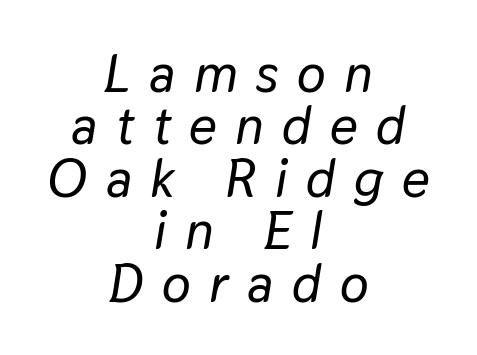
Q: Is the text italic (slanted)? A: Yes, it leans right by about 9 degrees.
Q: Is the text underlined? A: No.
Q: How is the paragraph aligned? A: Centered.
Q: Is the spacing between letters normal or unusually wide? A: Unusually wide.
Q: Is the spacing between lines tight, normal or loose? A: Tight.
Q: Width (condensed, normal, or wide)? A: Normal.
Q: Stroke contrast? A: Low.
Q: x-height? A: Medium.
Q: Monospaced? A: No.
